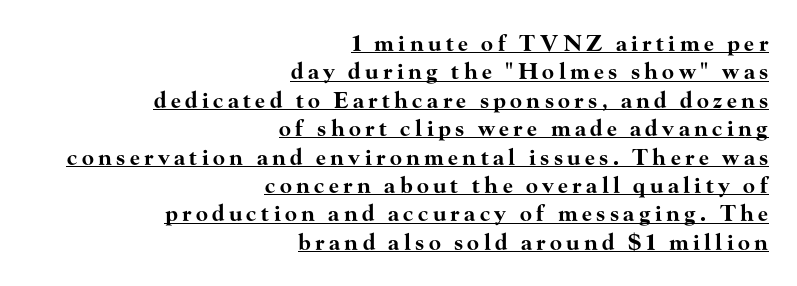
The compositor pushed each line to the right boundary. Here the glyphs are tracked loosely, breaking word shapes into spaced letters. Underlined type. If you drew a line through each stem, it would be perfectly vertical.
